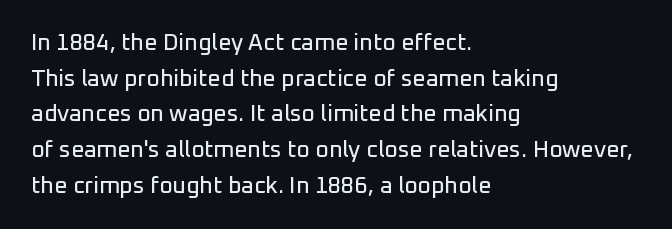
{"italic": "no", "underline": "no", "align": "left", "line_spacing": "normal", "line_spacing_ratio": 1.55, "letter_spacing": "normal", "letter_spacing_em": 0.0, "glyph_px": 23}
